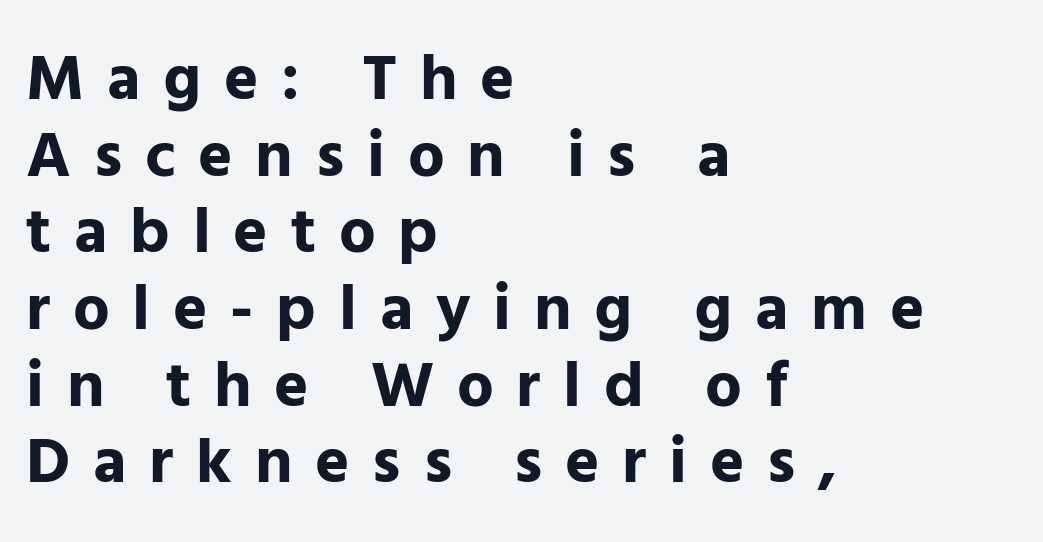
Q: Is the text bold? A: Yes.
Q: Is the text italic (slanted)? A: No, it is upright.
Q: Is the typeface a serif or a sans-serif typeface? A: Sans-serif.
Q: Is the text underlined? A: No.
Q: How is the paragraph aligned? A: Left-aligned.
Q: Is the spacing between letters normal or unusually wide? A: Unusually wide.
Q: Width (condensed, normal, or wide)? A: Normal.
Q: Stroke contrast? A: Low.
Q: x-height? A: Medium.
Q: Monospaced? A: No.
